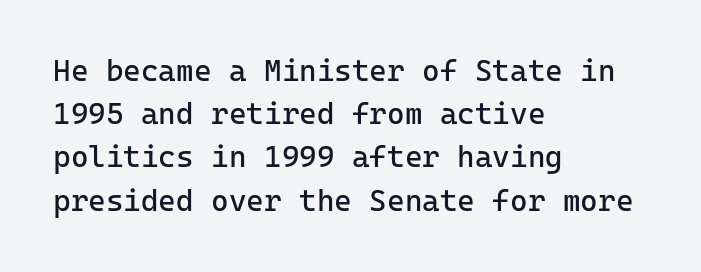
It's the straight-up-and-down kind of type. The weight tops out at a normal text grade. Alignment: flush left. Do the characters align in a grid? Yes, the font is monospaced.
